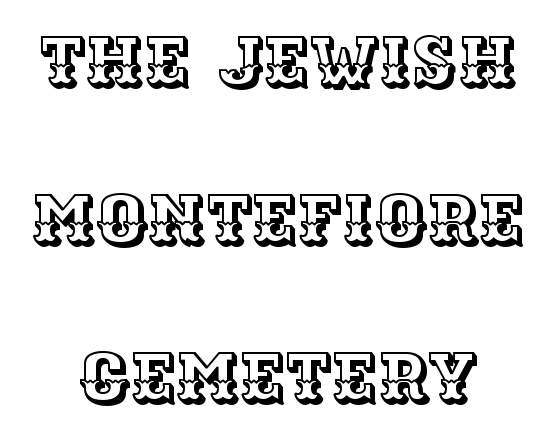
Q: Is the text italic (slanted)? A: No, it is upright.
Q: Is the text underlined? A: No.
Q: Is the spacing between letters normal or unusually wide? A: Normal.
Q: Is the spacing between lines tight, normal or loose? A: Loose.
Q: Width (condensed, normal, or wide)? A: Normal.
Q: x-height? A: Large.
Q: Monospaced? A: No.
